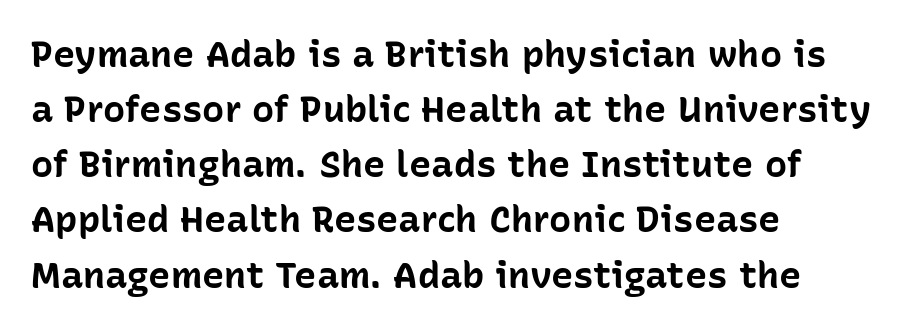
{"serif": "no", "italic": "no", "bold": "yes", "weight": "bold", "width": "normal", "stroke_contrast": "low", "x_height": "medium", "monospaced": "no", "underline": "no", "align": "left", "line_spacing": "normal", "line_spacing_ratio": 1.49, "letter_spacing": "normal", "letter_spacing_em": 0.0, "glyph_px": 37}
